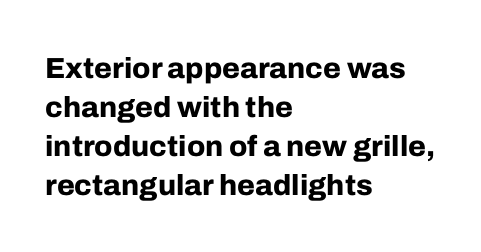
Q: Is the text bold? A: Yes.
Q: Is the text italic (slanted)? A: No, it is upright.
Q: Is the typeface a serif or a sans-serif typeface? A: Sans-serif.
Q: Is the text underlined? A: No.
Q: How is the paragraph aligned? A: Left-aligned.
Q: Is the spacing between letters normal or unusually wide? A: Normal.
Q: Is the spacing between lines tight, normal or loose? A: Normal.
Q: Width (condensed, normal, or wide)? A: Normal.
Q: Stroke contrast? A: Low.
Q: x-height? A: Medium.
Q: Monospaced? A: No.
